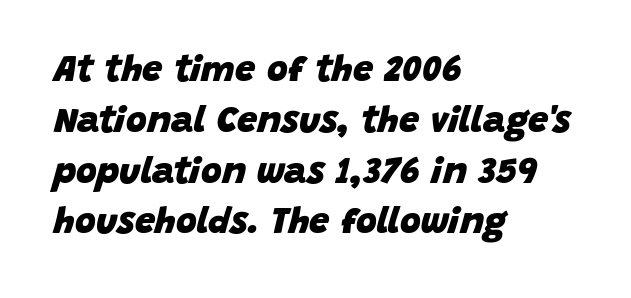
The image shows 36 px heavy type, italic (leaning right); set left-aligned, normal line spacing (1.41x), normal letter spacing, not underlined; low stroke contrast and a large x-height.
